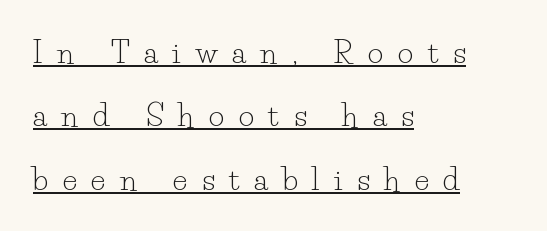
Unbolded letterforms with no extra heft. The horizontal fit of the characters is loose and conspicuously gappy. This sample trades compactness for vertical openness between lines. Ascenders rise straight up at ninety degrees. A baseline rule has been typeset under these characters. Varying glyph widths throughout — classic text-font behaviour.
